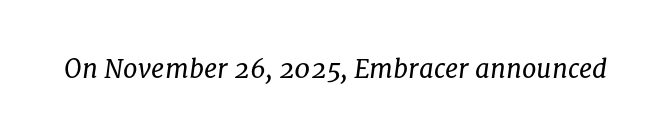
{"italic": "yes", "lean": "right", "slant_degrees": 8, "bold": "no", "underline": "no", "letter_spacing": "normal", "letter_spacing_em": 0.0, "glyph_px": 26}
